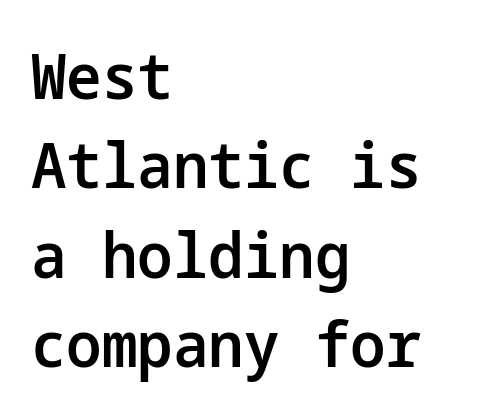
{"serif": "no", "italic": "no", "bold": "semi", "weight": "semibold", "width": "normal", "stroke_contrast": "low", "x_height": "medium", "underline": "no", "align": "left", "line_spacing": "normal", "line_spacing_ratio": 1.42, "letter_spacing": "normal", "letter_spacing_em": 0.0, "glyph_px": 63}
